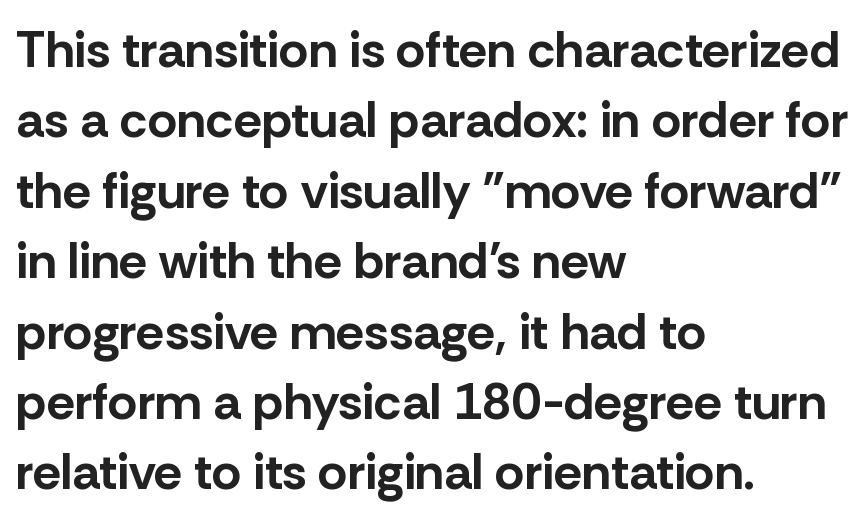
{"serif": "no", "italic": "no", "bold": "yes", "weight": "bold", "width": "normal", "stroke_contrast": "low", "x_height": "medium", "monospaced": "no", "underline": "no", "align": "left", "line_spacing": "normal", "line_spacing_ratio": 1.38, "letter_spacing": "normal", "letter_spacing_em": 0.0, "glyph_px": 51}
